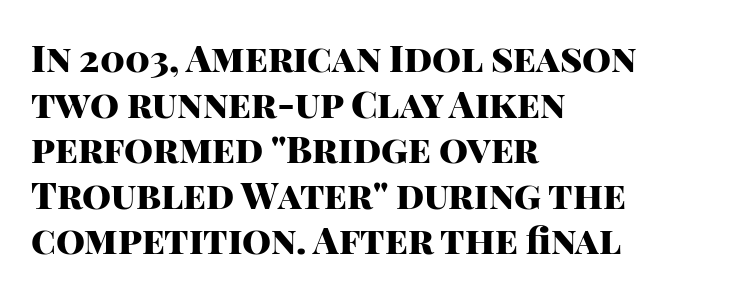
The image shows 37 px heavy sans-serif type, upright; set left-aligned, line spacing 1.23x, normal letter spacing, not underlined; high stroke contrast and a large x-height.
